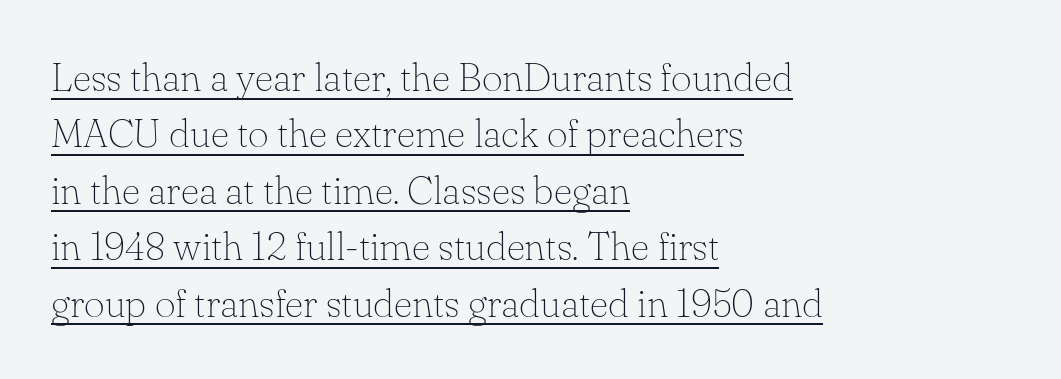
Q: Is the text bold? A: No.
Q: Is the text italic (slanted)? A: No, it is upright.
Q: Is the typeface a serif or a sans-serif typeface? A: Serif.
Q: Is the text underlined? A: Yes.
Q: How is the paragraph aligned? A: Left-aligned.
Q: Is the spacing between letters normal or unusually wide? A: Normal.
Q: Is the spacing between lines tight, normal or loose? A: Normal.
Q: Width (condensed, normal, or wide)? A: Normal.
Q: Stroke contrast? A: Low.
Q: x-height? A: Small.
Q: Monospaced? A: No.
